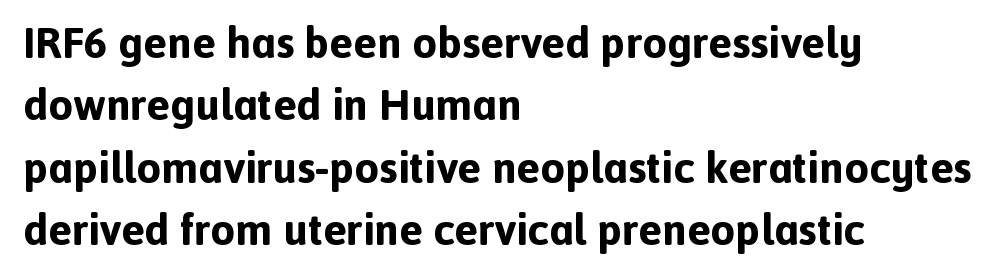
One glance says typical: line gaps are just what's usual. You could not count columns in this text — the font is proportionally spaced. Regarding serifs, this sample does without them. Clear beneath every line of the passage.
